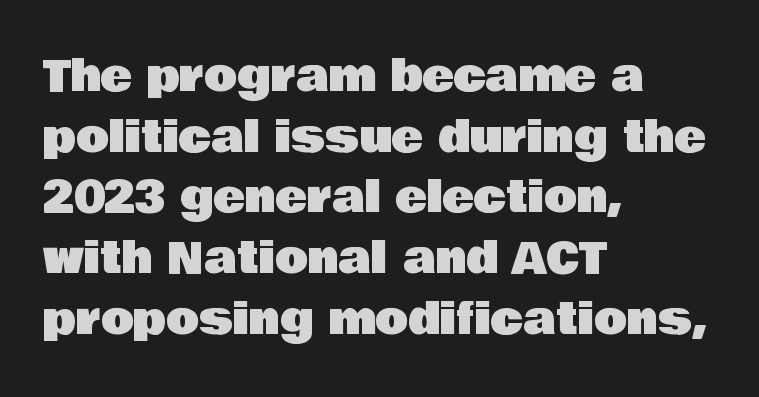
In CSS terms this would be text-align: left. The glyphs in this specimen are sans serif. Type without underlining. The type sits square on the baseline with zero lean. A normal amount of white space separates one row of letters from the next.
